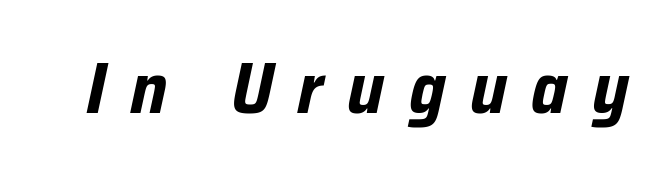
The image shows 73 px bold, condensed type, italic (leaning right); set unusually wide letter spacing (+0.33 em), not underlined; low stroke contrast and a medium x-height.
